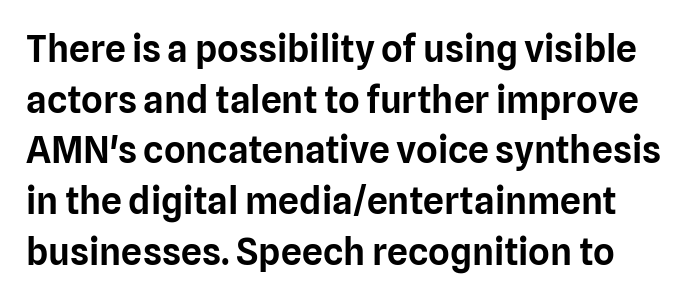
Q: Is the text italic (slanted)? A: No, it is upright.
Q: Is the typeface a serif or a sans-serif typeface? A: Sans-serif.
Q: Is the text underlined? A: No.
Q: Is the spacing between letters normal or unusually wide? A: Normal.
Q: Is the spacing between lines tight, normal or loose? A: Normal.
Q: Width (condensed, normal, or wide)? A: Normal.
Q: Stroke contrast? A: Low.
Q: x-height? A: Medium.
Q: Monospaced? A: No.
